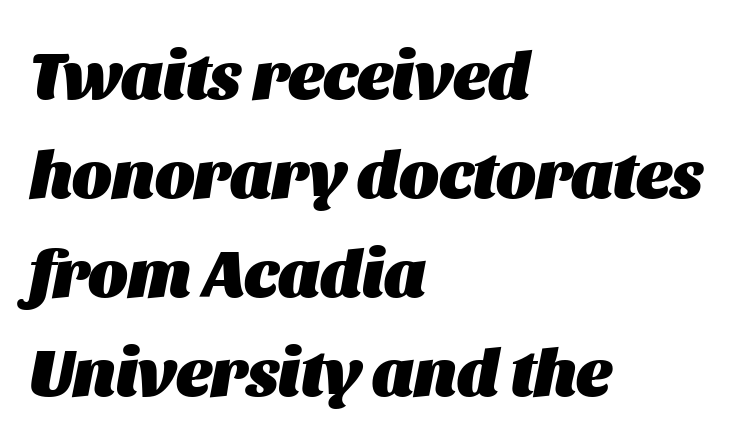
The image shows 67 px heavy type, italic (leaning right); set left-aligned, normal line spacing (1.48x), normal letter spacing, not underlined; medium stroke contrast and a large x-height.
